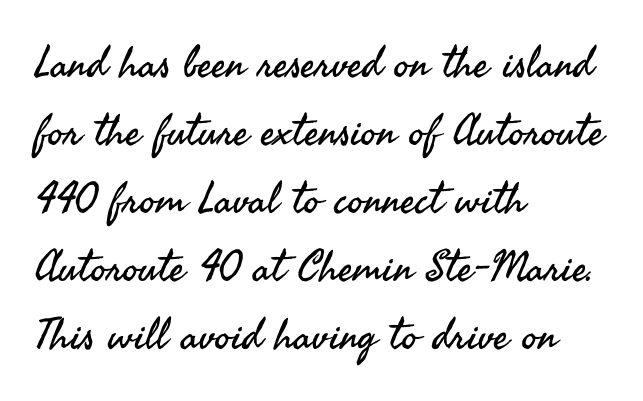
To sum up the face: it is a sans, with no serifs. The font is comparable to plain body text, perhaps lighter. These lines sit exactly where default settings would place them. Beneath every word, the page is bare.
